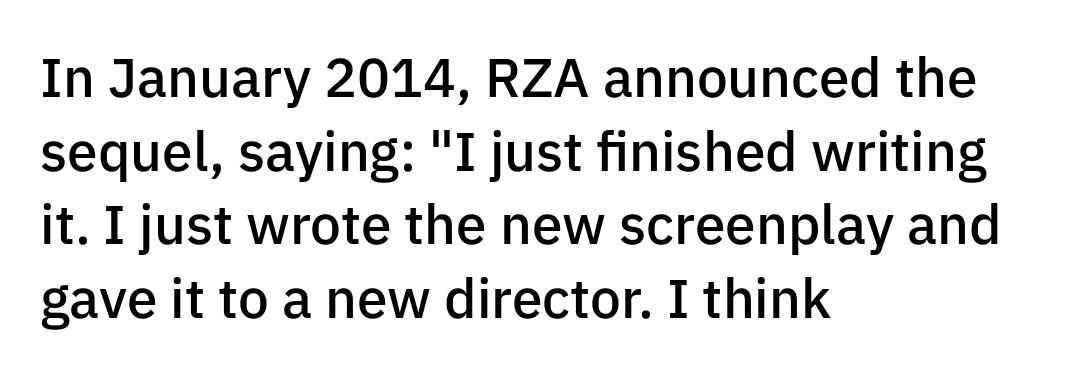
Q: Is the text bold? A: Semi-bold.
Q: Is the text italic (slanted)? A: No, it is upright.
Q: Is the typeface a serif or a sans-serif typeface? A: Sans-serif.
Q: Is the text underlined? A: No.
Q: How is the paragraph aligned? A: Left-aligned.
Q: Is the spacing between letters normal or unusually wide? A: Normal.
Q: Is the spacing between lines tight, normal or loose? A: Normal.
Q: Width (condensed, normal, or wide)? A: Normal.
Q: Stroke contrast? A: Low.
Q: x-height? A: Medium.
Q: Monospaced? A: No.
